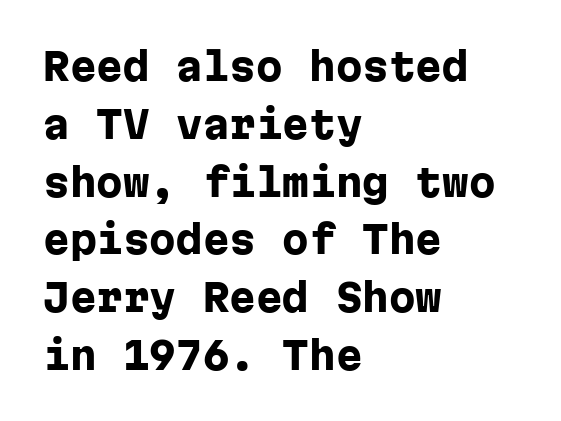
Q: Is the text bold? A: Yes.
Q: Is the text italic (slanted)? A: No, it is upright.
Q: Is the typeface a serif or a sans-serif typeface? A: Sans-serif.
Q: Is the text underlined? A: No.
Q: How is the paragraph aligned? A: Left-aligned.
Q: Is the spacing between letters normal or unusually wide? A: Normal.
Q: Is the spacing between lines tight, normal or loose? A: Normal.
Q: Width (condensed, normal, or wide)? A: Normal.
Q: Stroke contrast? A: Low.
Q: x-height? A: Medium.
Q: Monospaced? A: Yes.
